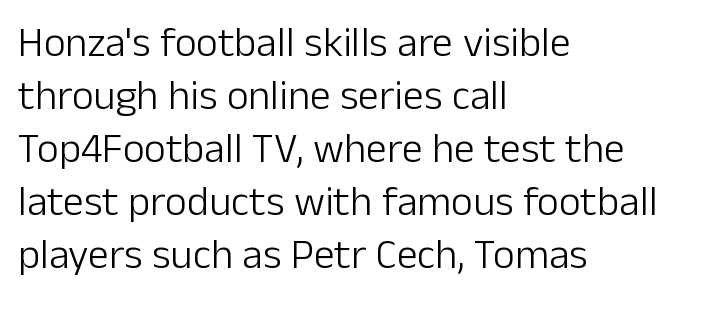
Weight: regular or lighter. Observe the absence of serifs on each vertical stroke in this sample. Observe the ordinary spacing: letters are neighbours, not strangers. You could not count columns in this text — the font is proportionally spaced.
